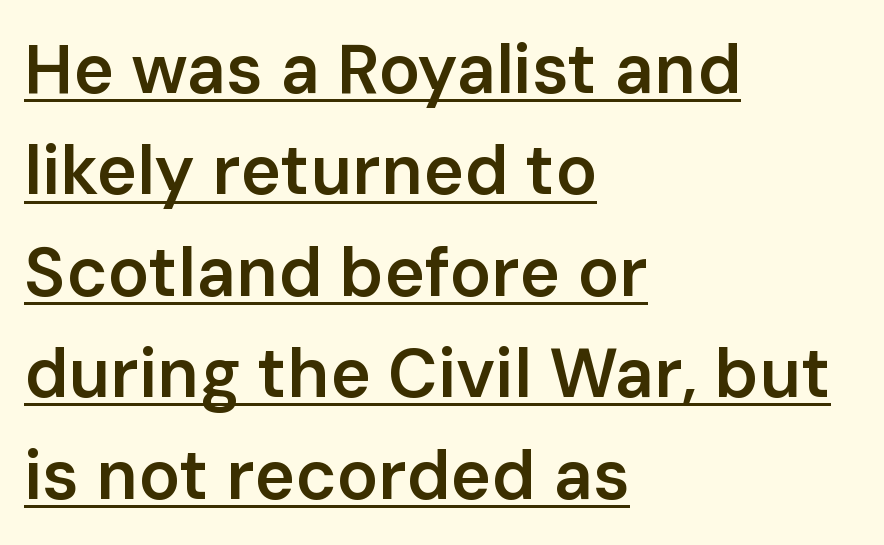
The image shows 69 px semibold sans-serif type, upright; set left-aligned, normal line spacing (1.47x), normal letter spacing, underlined; low stroke contrast and a medium x-height.
